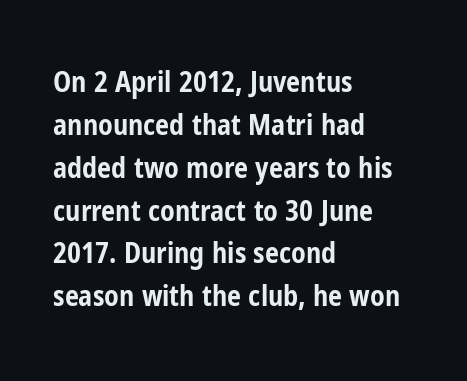
The lines are quadded left. Here the designer chose a conventional face with non-uniform glyph widths. The string is rendered with underlining switched off. The letters stand upright; this is a roman face. Observe the absence of serifs on each vertical stroke in this sample. The gaps between neighbouring characters are ordinary and unremarkable.
